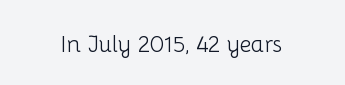
Q: Is the text bold? A: No.
Q: Is the text italic (slanted)? A: No, it is upright.
Q: Is the text underlined? A: No.
Q: How is the paragraph aligned? A: Centered.
Q: Is the spacing between letters normal or unusually wide? A: Normal.
